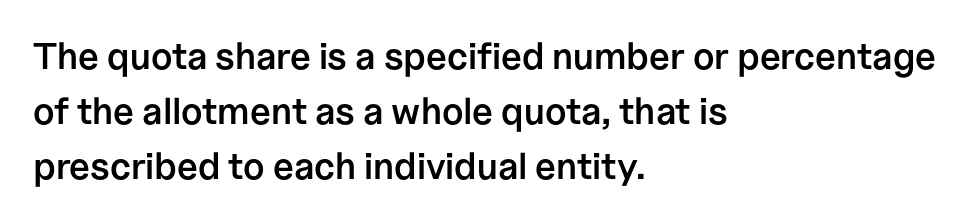
{"serif": "no", "italic": "no", "bold": "semi", "weight": "semibold", "width": "normal", "stroke_contrast": "low", "x_height": "medium", "monospaced": "no", "underline": "no", "align": "left", "line_spacing": "normal", "line_spacing_ratio": 1.49, "letter_spacing": "normal", "letter_spacing_em": 0.0, "glyph_px": 37}
